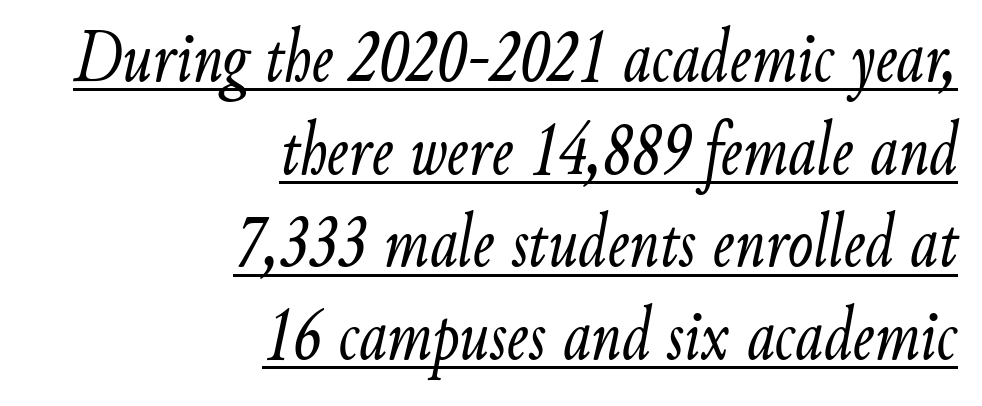
{"italic": "yes", "lean": "right", "slant_degrees": 9, "bold": "no", "weight": "light", "width": "condensed", "stroke_contrast": "low", "x_height": "small", "monospaced": "no", "underline": "yes", "align": "right", "line_spacing_ratio": 1.22, "letter_spacing": "normal", "letter_spacing_em": 0.0, "glyph_px": 76}
